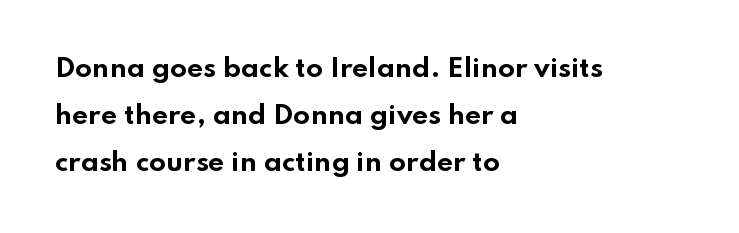
Q: Is the text bold? A: Yes.
Q: Is the text italic (slanted)? A: No, it is upright.
Q: Is the text underlined? A: No.
Q: How is the paragraph aligned? A: Left-aligned.
Q: Is the spacing between letters normal or unusually wide? A: Normal.
